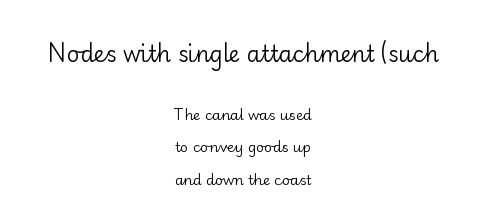
{"italic": "no", "bold": "no", "underline": "no", "align": "center", "line_spacing": "loose", "line_spacing_ratio": 2.32, "letter_spacing": "normal", "letter_spacing_em": 0.0, "larger_block": "first", "size_ratio": 1.57, "glyph_px": 22}
